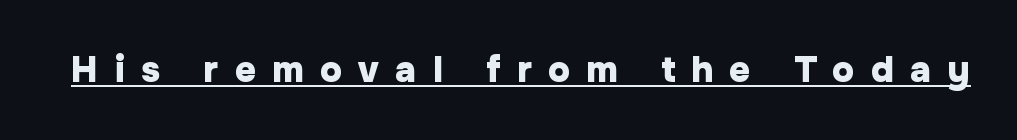
Q: Is the text bold? A: Yes.
Q: Is the text italic (slanted)? A: No, it is upright.
Q: Is the typeface a serif or a sans-serif typeface? A: Sans-serif.
Q: Is the text underlined? A: Yes.
Q: Is the spacing between letters normal or unusually wide? A: Unusually wide.
Q: Width (condensed, normal, or wide)? A: Normal.
Q: Stroke contrast? A: Low.
Q: x-height? A: Medium.
Q: Monospaced? A: No.
